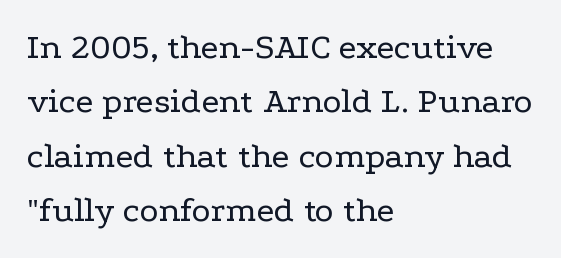
Does extra space separate the letters? No, they use regular spacing. Beneath every word, the page is bare. Italic? Not at all — the glyphs are vertical. Horizontal alignment here is leftward, the default for most running prose. In terms of letterform style, serifs are clearly present.
